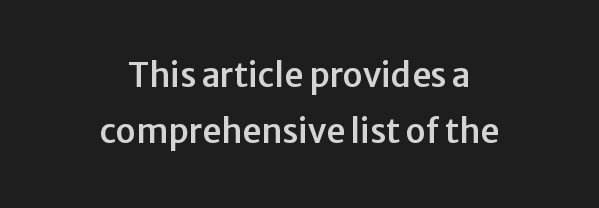
The image shows 33 px sans-serif type, upright; set centered, line spacing 1.71x, normal letter spacing, not underlined; low stroke contrast and a medium x-height.
